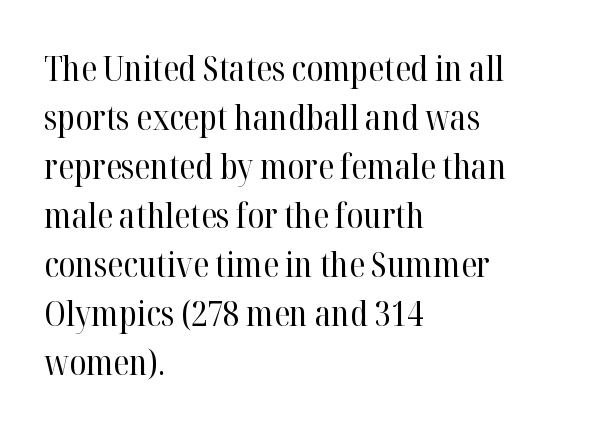
Q: Is the text bold? A: No.
Q: Is the text italic (slanted)? A: No, it is upright.
Q: Is the typeface a serif or a sans-serif typeface? A: Serif.
Q: Is the text underlined? A: No.
Q: How is the paragraph aligned? A: Left-aligned.
Q: Is the spacing between letters normal or unusually wide? A: Normal.
Q: Is the spacing between lines tight, normal or loose? A: Normal.
Q: Width (condensed, normal, or wide)? A: Normal.
Q: Stroke contrast? A: High.
Q: x-height? A: Medium.
Q: Monospaced? A: No.
